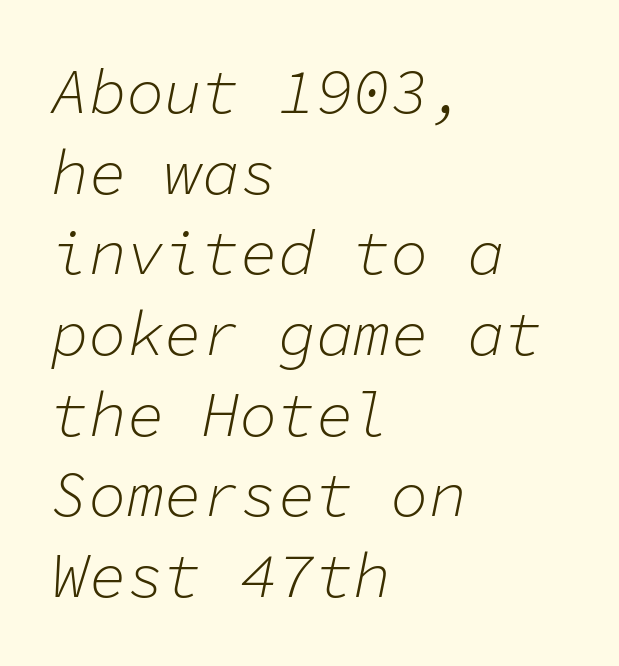
Slant detected: the letters are inclined. Notice how the passage keeps a crisp vertical edge on the left only. In terms of leading, this rendering sits right in the middle. Stems and bowls with no extra thickness — not bold.
